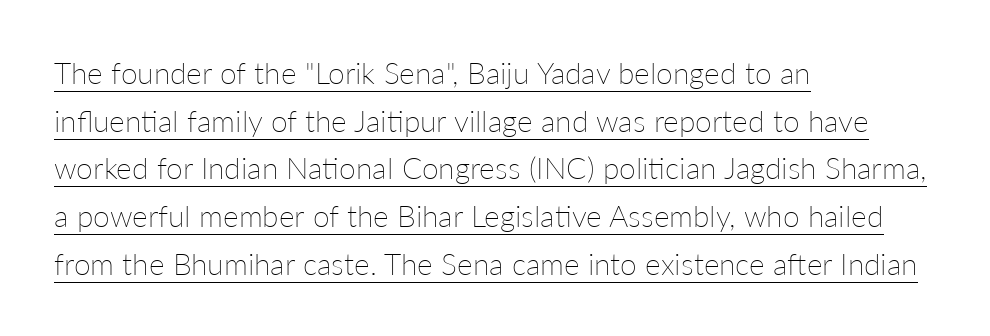
{"italic": "no", "bold": "no", "weight": "thin", "width": "normal", "stroke_contrast": "low", "x_height": "medium", "monospaced": "no", "underline": "yes", "align": "left", "line_spacing": "normal", "line_spacing_ratio": 1.59, "letter_spacing": "normal", "letter_spacing_em": 0.0, "glyph_px": 30}
